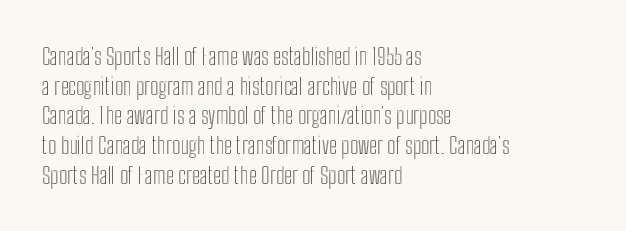
{"italic": "no", "underline": "no", "align": "left", "line_spacing": "normal", "line_spacing_ratio": 1.29, "letter_spacing": "normal", "letter_spacing_em": 0.0, "glyph_px": 23}
